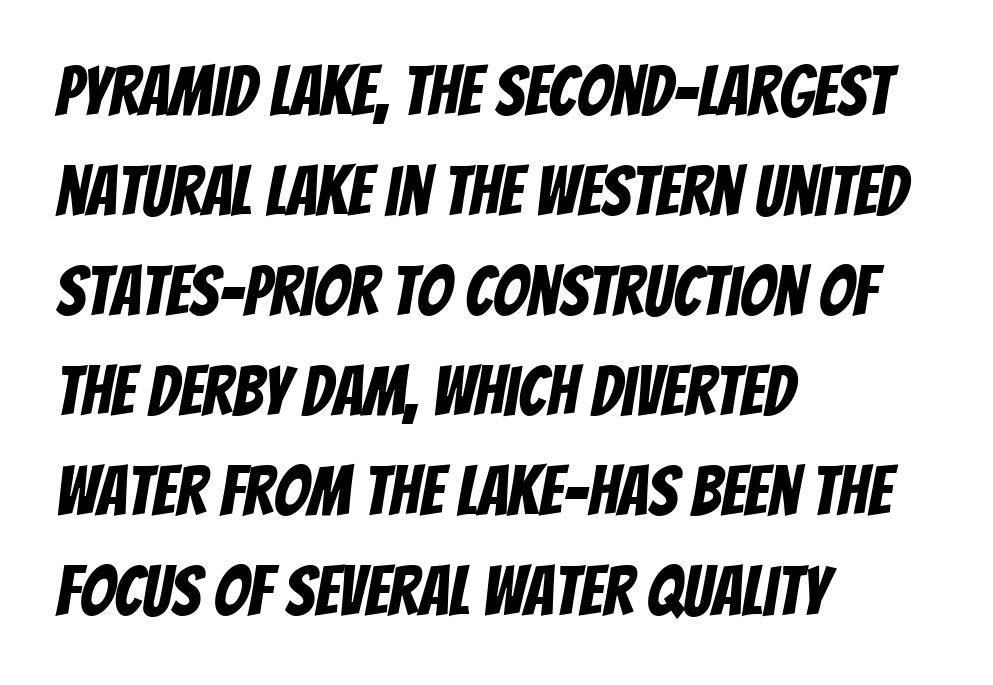
{"serif": "no", "width": "condensed", "stroke_contrast": "low", "x_height": "large", "monospaced": "no", "underline": "no", "align": "left", "line_spacing": "normal", "line_spacing_ratio": 1.45, "letter_spacing": "normal", "letter_spacing_em": 0.0, "glyph_px": 69}
